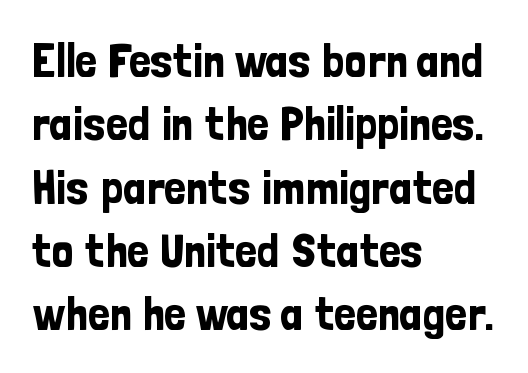
{"serif": "no", "italic": "no", "width": "condensed", "stroke_contrast": "low", "x_height": "medium", "monospaced": "no", "underline": "no", "align": "left", "line_spacing": "normal", "line_spacing_ratio": 1.32, "letter_spacing": "normal", "letter_spacing_em": 0.0, "glyph_px": 48}
